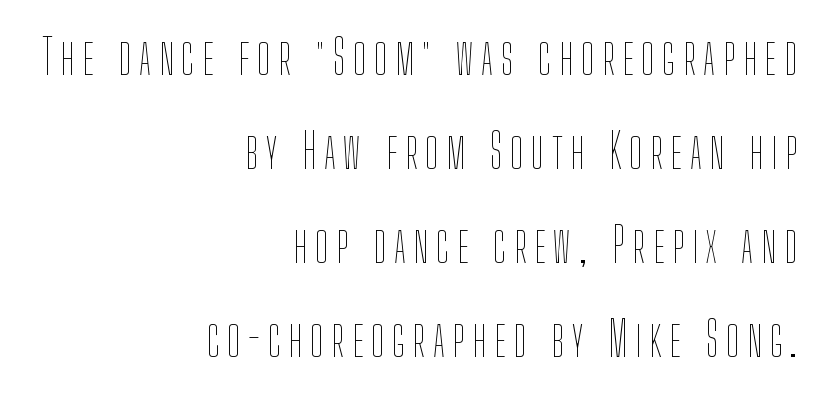
The image shows 48 px thin, condensed type, upright; set right-aligned, loose line spacing (1.96x), not underlined; low stroke contrast and a medium x-height.
